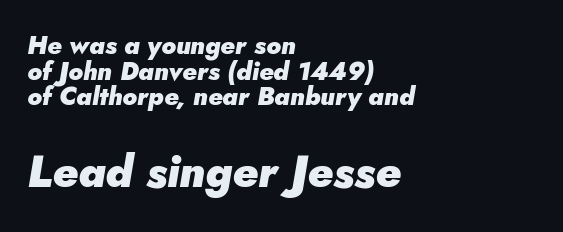
The image shows 44 px heavy type, italic (leaning right); set left-aligned, tight line spacing (1.03x), normal letter spacing, not underlined; the second (bottom) block is 1.76x larger; low stroke contrast and a small x-height.
